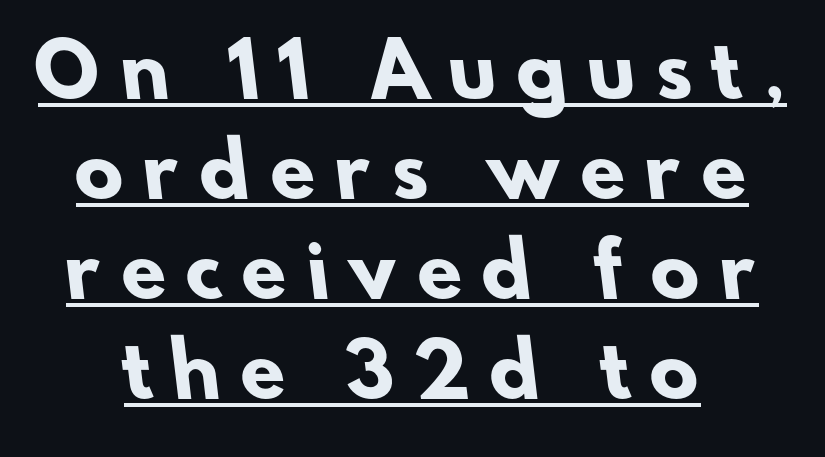
The image shows 73 px heavy sans-serif type; set centered, normal line spacing (1.37x), unusually wide letter spacing (+0.28 em), underlined; low stroke contrast and a small x-height.
